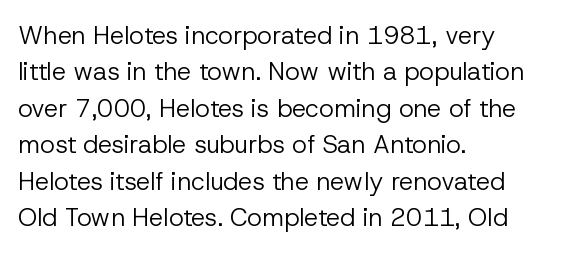
In terms of posture, this sample is upright. The passage shown has conventional tracking throughout. The zone under the glyphs is completely vacant. The lines are quadded left. These glyphs show unthickened strokes, regular width or finer. Rows of type keep a routine distance in the vertical direction.
